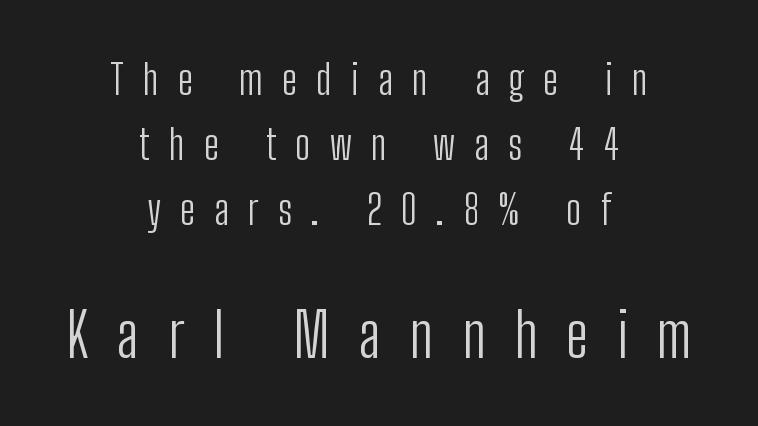
The designer left line spacing at the default. Two sizes are in play, and the larger belongs to the second block. If you folded the block vertically in half, each line would mirror itself in length. Any mark beneath the type? The region is blank.
